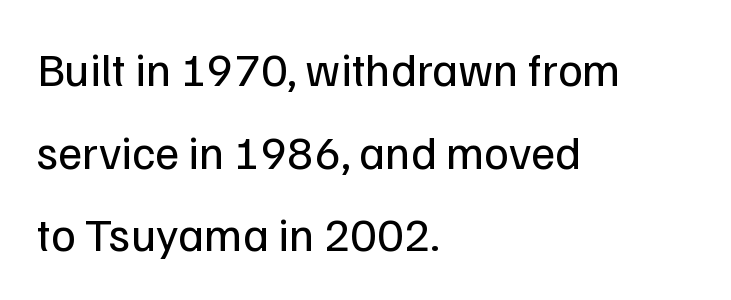
The image shows 47 px regular-weight sans-serif type, upright; set left-aligned, line spacing 1.76x, normal letter spacing, not underlined; low stroke contrast and a medium x-height.
